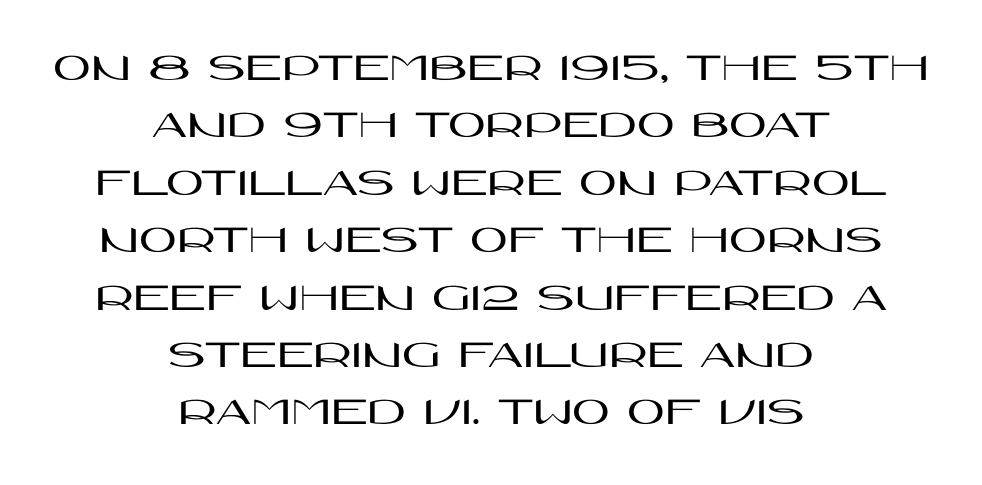
The image shows 41 px wide sans-serif type, upright; set centered, normal line spacing (1.4x), normal letter spacing, not underlined; high stroke contrast and a large x-height.
